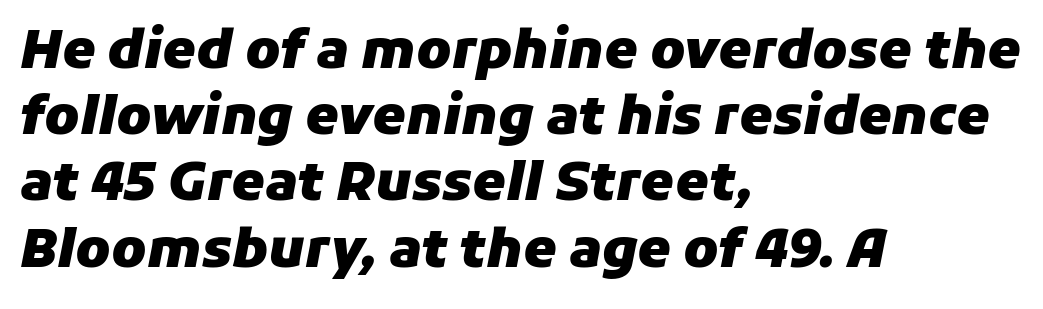
Spacing verdict: proportional, widths tailored to each character. Line starts are locked; line ends wander. The face used here has a pronounced slope to its letters. Regarding leading, the lines here are spaced in the standard way. The type is set solid horizontally, with unmodified tracking. Each glyph is drawn with heavy, bold strokes.
